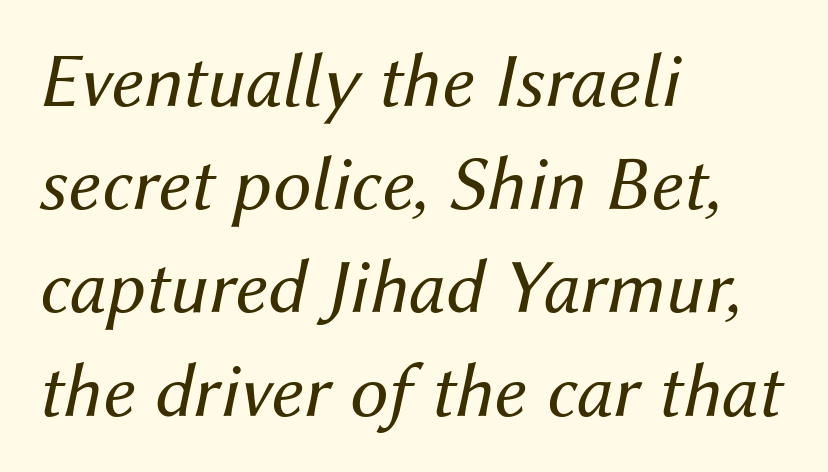
Q: Is the text bold? A: No.
Q: Is the text italic (slanted)? A: Yes, it leans right by about 12 degrees.
Q: Is the text underlined? A: No.
Q: How is the paragraph aligned? A: Left-aligned.
Q: Is the spacing between letters normal or unusually wide? A: Normal.
Q: Is the spacing between lines tight, normal or loose? A: Normal.
Q: Width (condensed, normal, or wide)? A: Normal.
Q: Stroke contrast? A: Medium.
Q: x-height? A: Medium.
Q: Monospaced? A: No.
